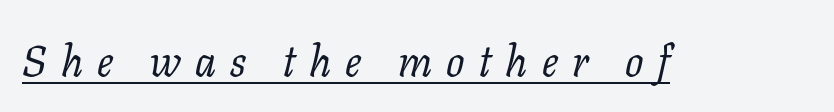
The letterforms stand isolated, each surrounded by extra space. The rendering uses natural spacing where letterforms have individual widths. The face used here appears with an underline applied. In terms of posture, this sample is oblique.
